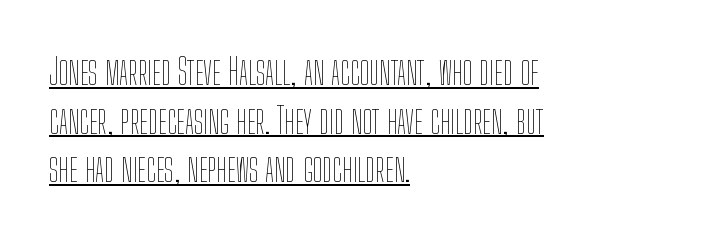
{"italic": "no", "bold": "no", "weight": "thin", "width": "condensed", "stroke_contrast": "low", "x_height": "medium", "monospaced": "no", "underline": "yes", "align": "left", "line_spacing": "normal", "line_spacing_ratio": 1.35, "letter_spacing": "normal", "letter_spacing_em": 0.0, "glyph_px": 36}
